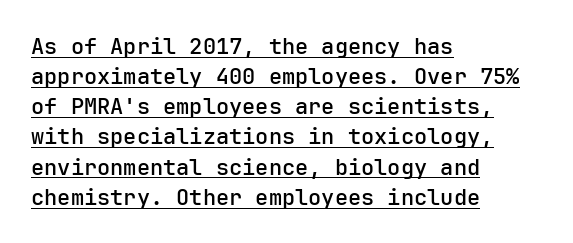
Q: Is the text bold? A: Semi-bold.
Q: Is the text italic (slanted)? A: No, it is upright.
Q: Is the text underlined? A: Yes.
Q: How is the paragraph aligned? A: Left-aligned.
Q: Is the spacing between letters normal or unusually wide? A: Normal.
Q: Is the spacing between lines tight, normal or loose? A: Normal.
